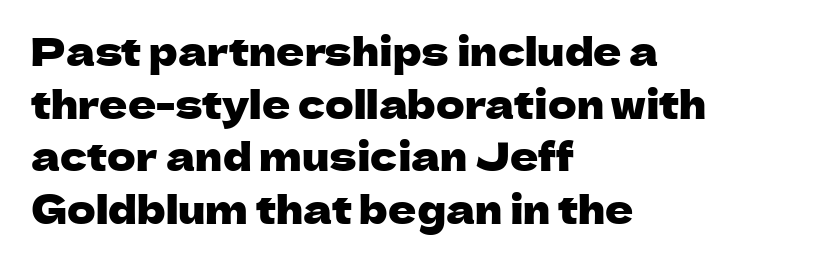
Q: Is the text italic (slanted)? A: No, it is upright.
Q: Is the typeface a serif or a sans-serif typeface? A: Sans-serif.
Q: Is the text underlined? A: No.
Q: How is the paragraph aligned? A: Left-aligned.
Q: Is the spacing between letters normal or unusually wide? A: Normal.
Q: Is the spacing between lines tight, normal or loose? A: Normal.
Q: Width (condensed, normal, or wide)? A: Normal.
Q: Stroke contrast? A: Low.
Q: x-height? A: Medium.
Q: Monospaced? A: No.
